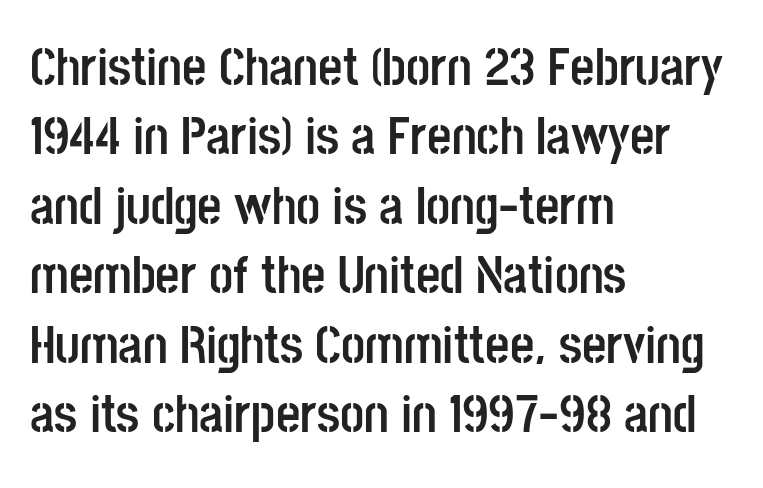
Q: Is the text bold? A: Yes.
Q: Is the text italic (slanted)? A: No, it is upright.
Q: Is the typeface a serif or a sans-serif typeface? A: Sans-serif.
Q: Is the text underlined? A: No.
Q: How is the paragraph aligned? A: Left-aligned.
Q: Is the spacing between letters normal or unusually wide? A: Normal.
Q: Is the spacing between lines tight, normal or loose? A: Normal.
Q: Width (condensed, normal, or wide)? A: Condensed.
Q: Stroke contrast? A: Low.
Q: x-height? A: Large.
Q: Monospaced? A: No.
